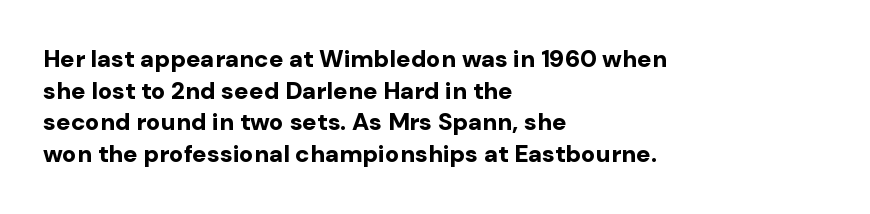
Honestly, the letter spacing is just normal — you wouldn't notice it. One glance says typical: line gaps are just what's usual. These lines stack with their left ends in a neat column. The type sits square on the baseline with zero lean. Descender tails drop into unmarked territory. How heavy is the stroke? Heavy — this is a bold.
